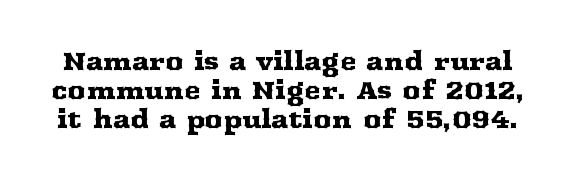
When letters stand straight like this, we call the style roman or upright. Unmarked baselines from the first word to the last. The line texture is even and compact thanks to regular tracking.
